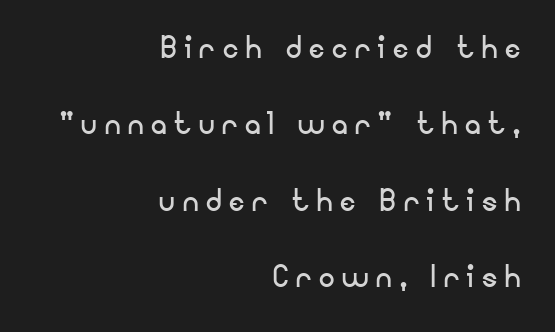
Words float on clear page, feet unadorned. This block would shrink considerably if given ordinary leading; it's expanded now. Think of a printed novel: that variable character pitch is what you see here. The font sits on the lighter half of the weight spectrum, regular included. The passage shown is typeset with a sans-serif family.
